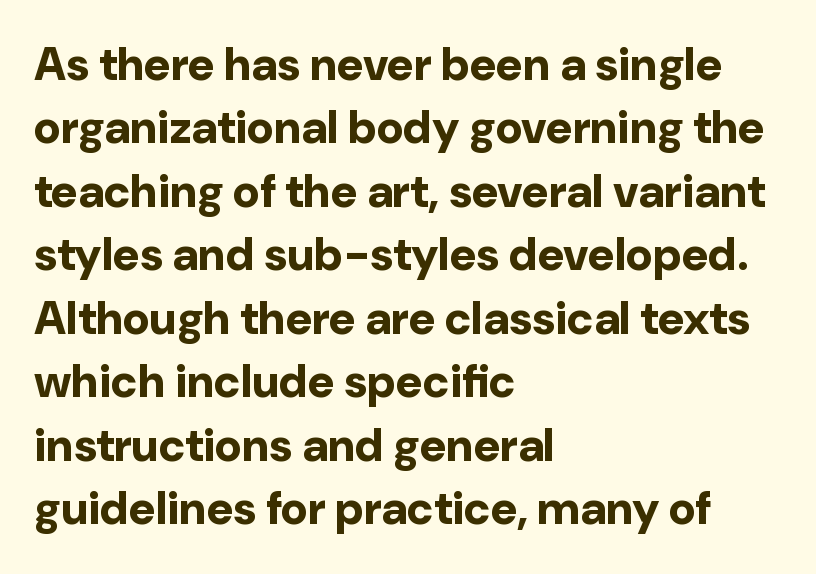
The image shows 46 px bold sans-serif type, upright; set left-aligned, normal line spacing (1.38x), normal letter spacing, not underlined; low stroke contrast and a medium x-height.
